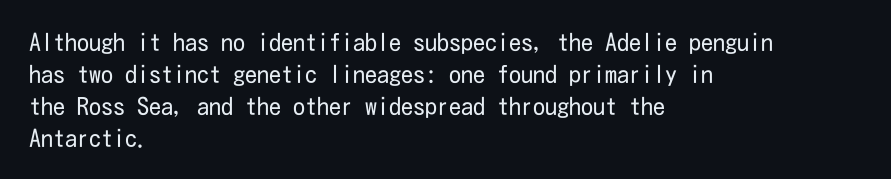
Q: Is the text bold? A: No.
Q: Is the text italic (slanted)? A: No, it is upright.
Q: Is the text underlined? A: No.
Q: How is the paragraph aligned? A: Left-aligned.
Q: Is the spacing between letters normal or unusually wide? A: Normal.
Q: Is the spacing between lines tight, normal or loose? A: Normal.
